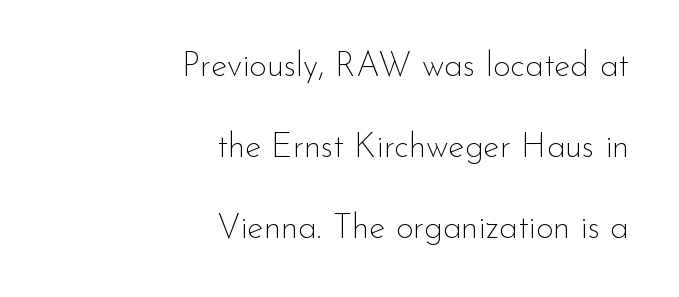
The image shows 34 px thin sans-serif type, upright; set right-aligned, loose line spacing (2.38x), normal letter spacing, not underlined; low stroke contrast and a small x-height.
